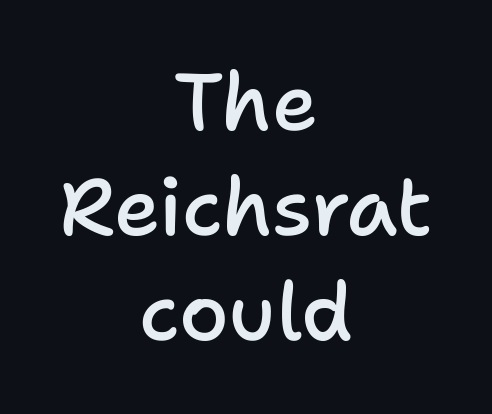
The image shows 80 px semibold sans-serif type, upright; set centered, normal line spacing (1.31x), normal letter spacing, not underlined; low stroke contrast and a medium x-height.
